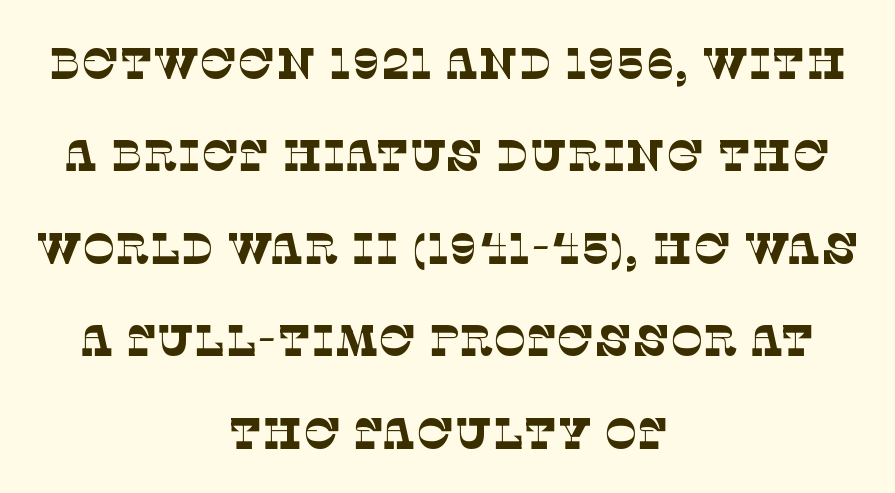
The image shows 44 px thin serif type; set centered, loose line spacing (2.1x), normal letter spacing, not underlined; low stroke contrast and a large x-height.
